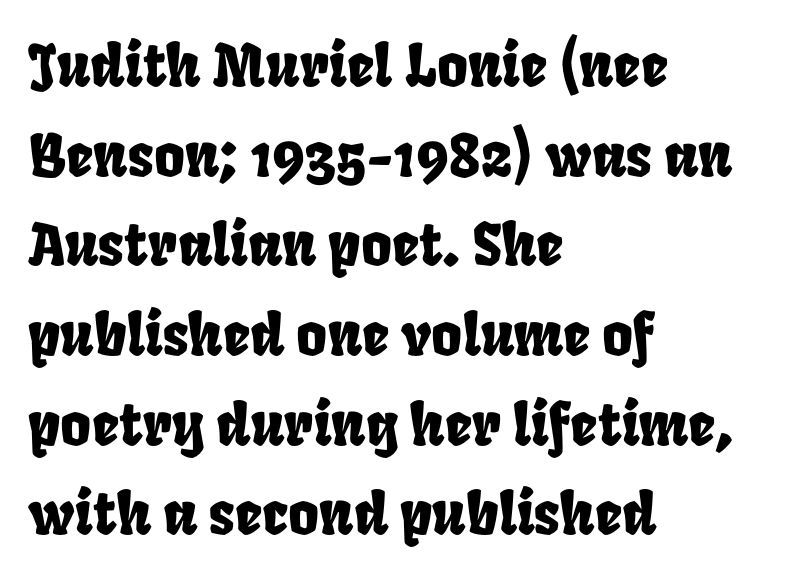
Q: Is the text underlined? A: No.
Q: How is the paragraph aligned? A: Left-aligned.
Q: Is the spacing between letters normal or unusually wide? A: Normal.
Q: Is the spacing between lines tight, normal or loose? A: Normal.
Q: Width (condensed, normal, or wide)? A: Condensed.
Q: Stroke contrast? A: Low.
Q: x-height? A: Large.
Q: Monospaced? A: No.
